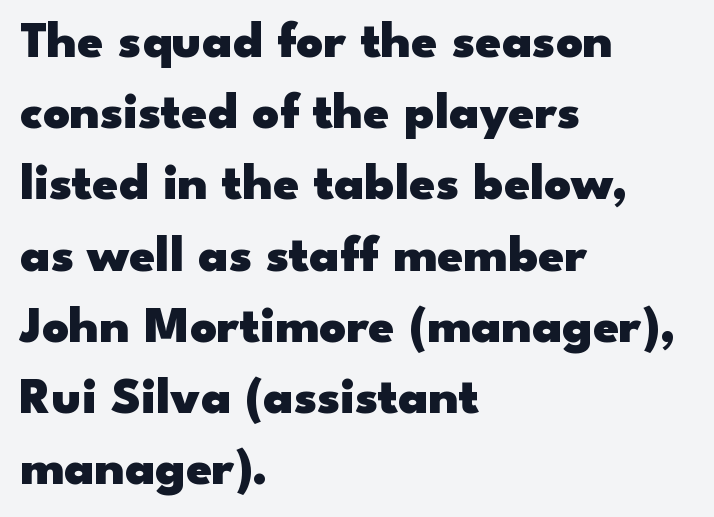
{"serif": "no", "italic": "no", "bold": "yes", "weight": "heavy", "width": "wide", "stroke_contrast": "low", "x_height": "small", "monospaced": "no", "underline": "no", "align": "left", "line_spacing": "normal", "line_spacing_ratio": 1.37, "letter_spacing": "normal", "letter_spacing_em": 0.0, "glyph_px": 52}
